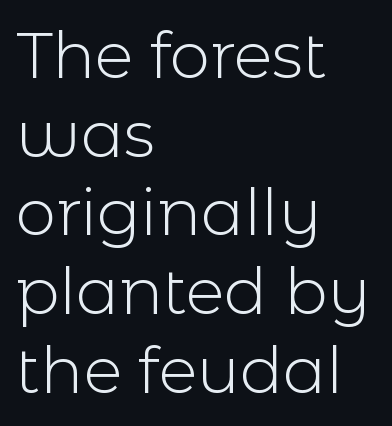
The space directly below the letters is spotless. Inter-character spacing is left at the font's built-in metrics. The paragraph has a hard left edge and a soft right edge. Here the designer chose a conventional face with non-uniform glyph widths.
